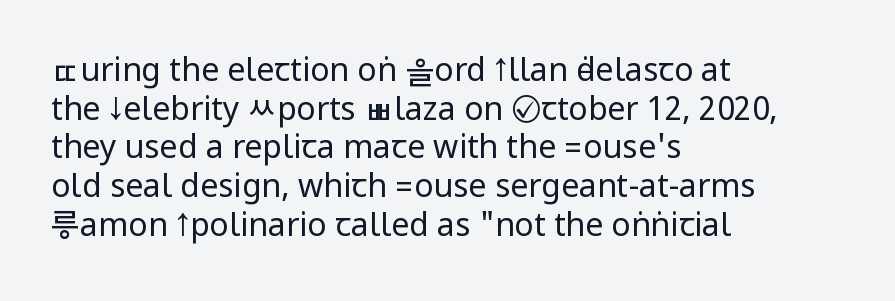
{"serif": "no", "italic": "no", "bold": "no", "weight": "regular", "width": "condensed", "stroke_contrast": "low", "underline": "no", "align": "left", "line_spacing_ratio": 1.21, "letter_spacing": "normal", "letter_spacing_em": 0.0, "glyph_px": 32}
